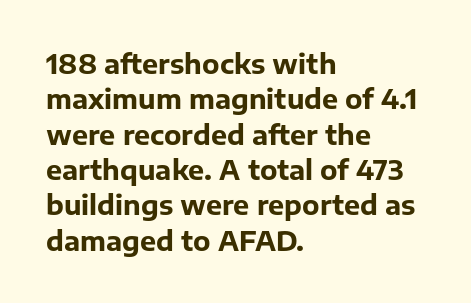
{"italic": "no", "bold": "yes", "underline": "no", "align": "left", "line_spacing": "normal", "line_spacing_ratio": 1.31, "letter_spacing": "normal", "letter_spacing_em": 0.0, "glyph_px": 27}
